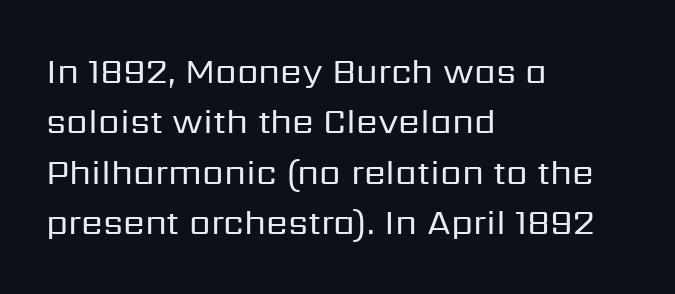
The image shows 35 px regular-weight sans-serif type, upright; set left-aligned, normal line spacing (1.44x), normal letter spacing, not underlined; low stroke contrast and a medium x-height.
